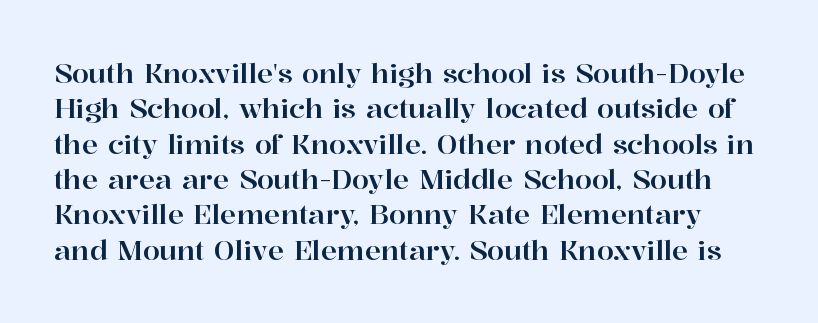
Q: Is the text italic (slanted)? A: No, it is upright.
Q: Is the text underlined? A: No.
Q: Is the spacing between letters normal or unusually wide? A: Normal.
Q: Is the spacing between lines tight, normal or loose? A: Normal.
